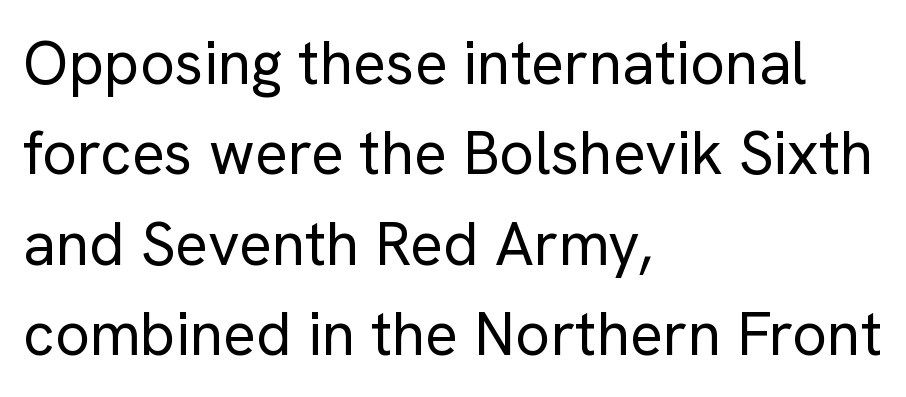
Q: Is the text bold? A: No.
Q: Is the text italic (slanted)? A: No, it is upright.
Q: Is the typeface a serif or a sans-serif typeface? A: Sans-serif.
Q: Is the text underlined? A: No.
Q: How is the paragraph aligned? A: Left-aligned.
Q: Is the spacing between letters normal or unusually wide? A: Normal.
Q: Is the spacing between lines tight, normal or loose? A: Normal.
Q: Width (condensed, normal, or wide)? A: Normal.
Q: Stroke contrast? A: Low.
Q: x-height? A: Medium.
Q: Monospaced? A: No.
